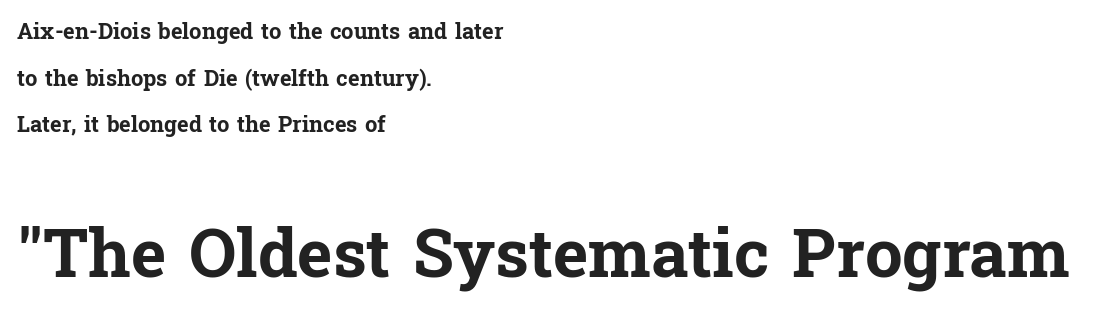
Q: Is the text bold? A: Yes.
Q: Is the text italic (slanted)? A: No, it is upright.
Q: Is the typeface a serif or a sans-serif typeface? A: Serif.
Q: Is the text underlined? A: No.
Q: How is the paragraph aligned? A: Left-aligned.
Q: Is the spacing between letters normal or unusually wide? A: Normal.
Q: Is the spacing between lines tight, normal or loose? A: Loose.
Q: Which block of text is set in a larger size, the first (top) or the second (bottom)? A: The second (bottom) one.
Q: Width (condensed, normal, or wide)? A: Normal.
Q: Stroke contrast? A: Low.
Q: x-height? A: Medium.
Q: Monospaced? A: No.
